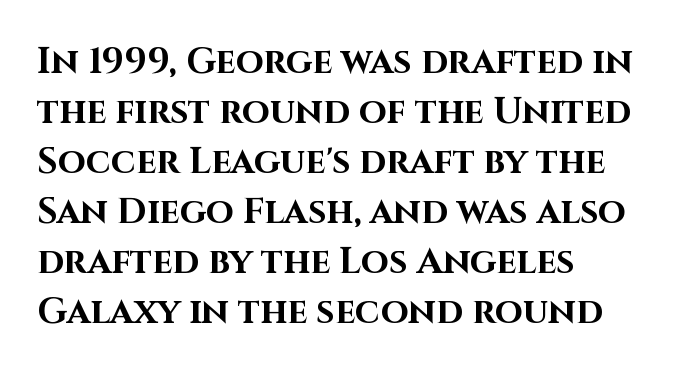
Q: Is the text bold? A: Yes.
Q: Is the text italic (slanted)? A: No, it is upright.
Q: Is the typeface a serif or a sans-serif typeface? A: Sans-serif.
Q: Is the text underlined? A: No.
Q: How is the paragraph aligned? A: Left-aligned.
Q: Is the spacing between letters normal or unusually wide? A: Normal.
Q: Is the spacing between lines tight, normal or loose? A: Normal.
Q: Width (condensed, normal, or wide)? A: Normal.
Q: Stroke contrast? A: High.
Q: x-height? A: Large.
Q: Monospaced? A: No.
